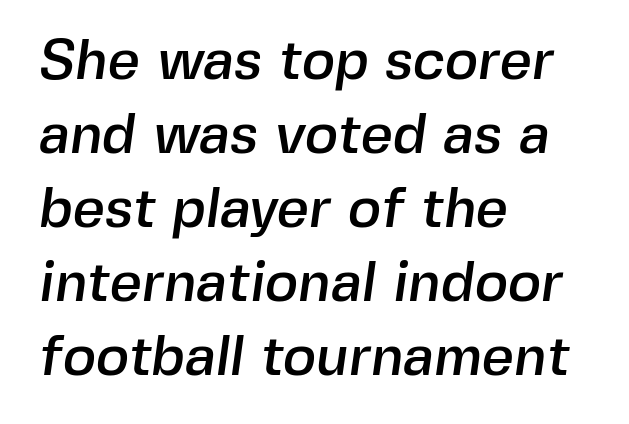
Q: Is the typeface a serif or a sans-serif typeface? A: Sans-serif.
Q: Is the text underlined? A: No.
Q: How is the paragraph aligned? A: Left-aligned.
Q: Is the spacing between letters normal or unusually wide? A: Normal.
Q: Is the spacing between lines tight, normal or loose? A: Normal.
Q: Width (condensed, normal, or wide)? A: Normal.
Q: x-height? A: Medium.
Q: Monospaced? A: No.
